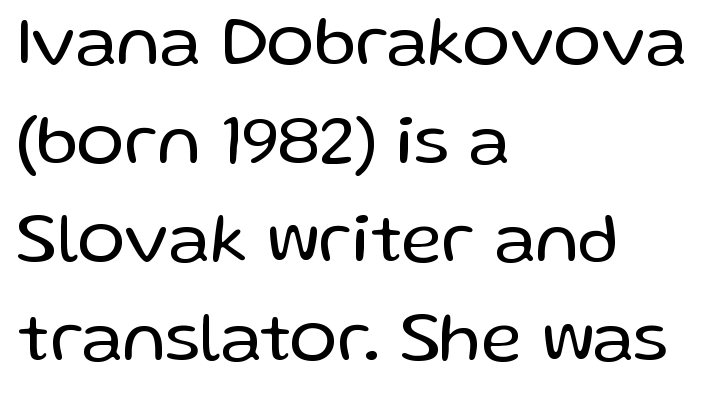
Q: Is the text bold? A: No.
Q: Is the text italic (slanted)? A: No, it is upright.
Q: Is the typeface a serif or a sans-serif typeface? A: Sans-serif.
Q: Is the text underlined? A: No.
Q: How is the paragraph aligned? A: Left-aligned.
Q: Is the spacing between letters normal or unusually wide? A: Normal.
Q: Is the spacing between lines tight, normal or loose? A: Normal.
Q: Width (condensed, normal, or wide)? A: Normal.
Q: Stroke contrast? A: Low.
Q: x-height? A: Medium.
Q: Monospaced? A: No.
